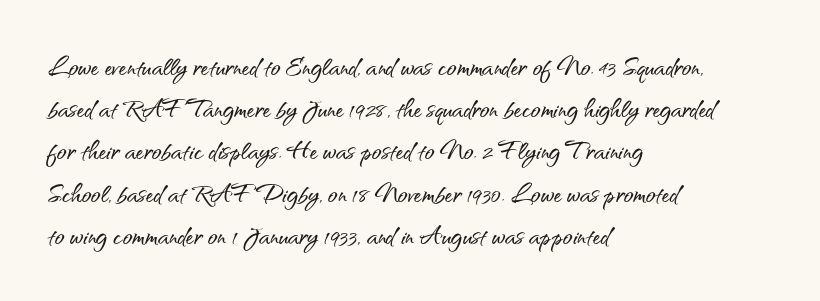
Whoever set this chose a conventional vertical rhythm. A typesetter would call this proportional, since set widths differ per character. Unlike a traditional serif, this face leaves its strokes unadorned. Left-aligned paragraph, ragged on the right. Letters rest on an invisible, unmarked baseline.
